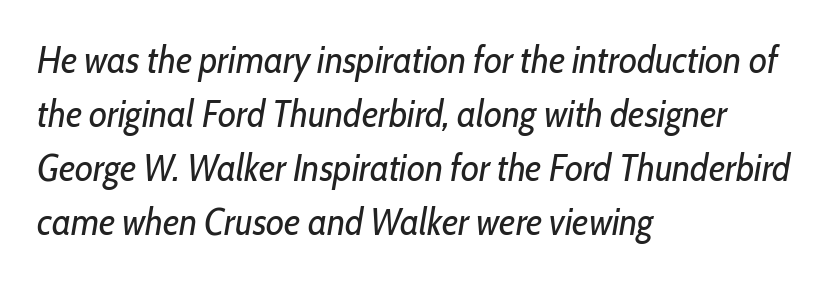
The image shows 37 px regular-weight, condensed type, italic (leaning right); set left-aligned, normal line spacing (1.46x), normal letter spacing, not underlined; low stroke contrast and a medium x-height.
